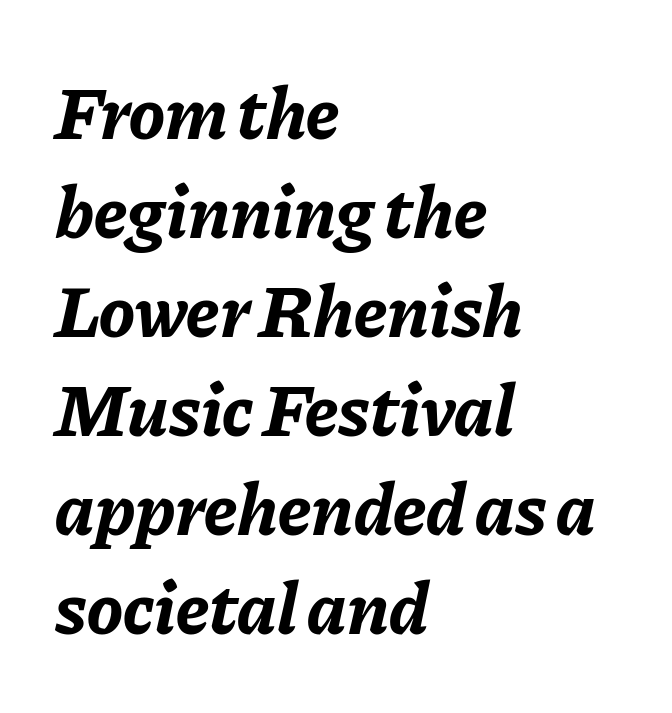
The image shows 75 px bold type, italic (leaning right); set left-aligned, normal line spacing (1.32x), normal letter spacing, not underlined; low stroke contrast and a medium x-height.
